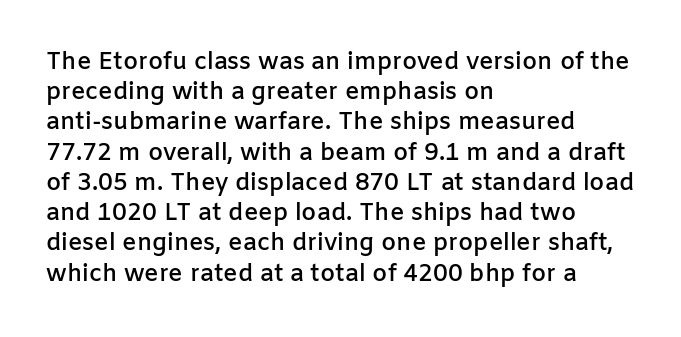
The image shows 24 px text type, upright; set left-aligned, normal line spacing (1.26x), normal letter spacing, not underlined.
